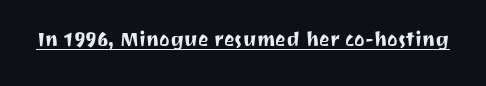
{"italic": "no", "underline": "yes", "letter_spacing": "normal", "letter_spacing_em": 0.0, "glyph_px": 25}
